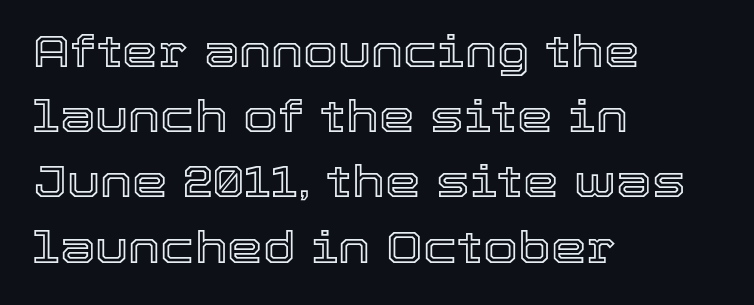
The image shows 45 px text type, upright; set left-aligned, normal line spacing (1.45x), normal letter spacing, not underlined; a medium x-height.
